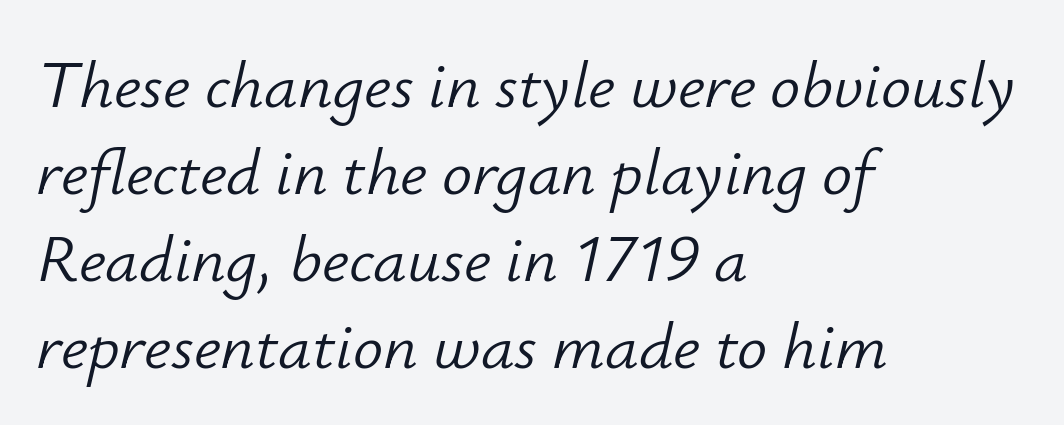
Honestly, the letter spacing is just normal — you wouldn't notice it. Any mark beneath the type? The region is blank. Vertical stems look standard width or narrower in stroke. A student would call this left alignment; a typographer would say flush left, rag right. Interline gaps are of average width in this sample.
